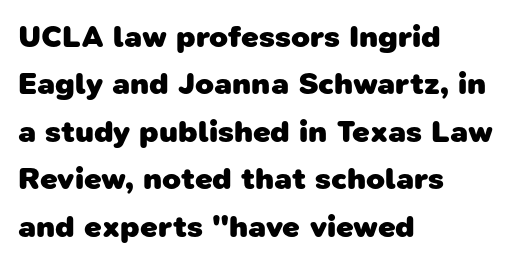
This sample uses plain, unmodified letter spacing. Classification — sans serif. The passage shown is typed in a proportional face where columns would drift. Caption: multi-line text, flush left, ragged right. The passage shown is not underscored anywhere. Is the type bold? Yes — the strokes are clearly thick and heavy.
